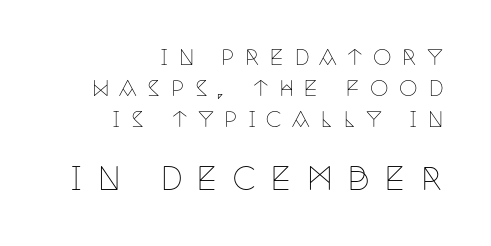
Serifs: yes, visible at the terminals of the letterforms. The axis of the letterforms is exactly vertical. This block has exactly the height ordinary leading produces. The letterforms stand isolated, each surrounded by extra space. The block sitting lower on the canvas is the one with enlarged characters.
